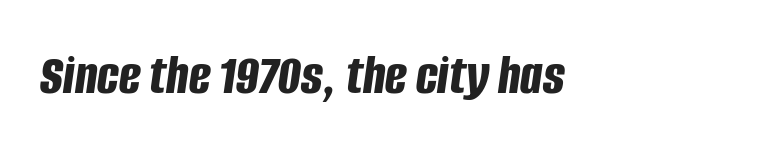
Q: Is the text bold? A: Yes.
Q: Is the text italic (slanted)? A: Yes, it leans right by about 8 degrees.
Q: Is the text underlined? A: No.
Q: Is the spacing between letters normal or unusually wide? A: Normal.
Q: Width (condensed, normal, or wide)? A: Condensed.
Q: Stroke contrast? A: Low.
Q: x-height? A: Large.
Q: Monospaced? A: No.
